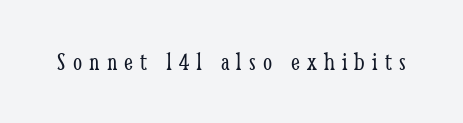
Q: Is the text bold? A: No.
Q: Is the text italic (slanted)? A: No, it is upright.
Q: Is the text underlined? A: No.
Q: Is the spacing between letters normal or unusually wide? A: Unusually wide.
